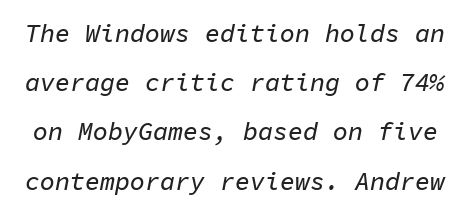
Q: Is the text italic (slanted)? A: Yes, it leans right by about 11 degrees.
Q: Is the text underlined? A: No.
Q: Is the spacing between letters normal or unusually wide? A: Normal.
Q: Is the spacing between lines tight, normal or loose? A: Loose.
